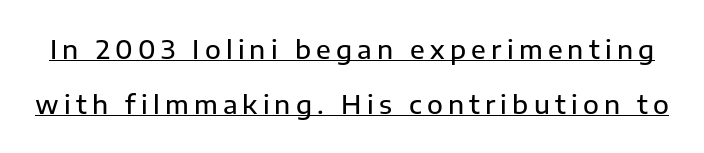
There is plenty of visible air inserted between adjacent glyphs. In terms of leading, this rendering errs on the spacious side. In designer terms, the underline attribute is active on this setting. Italic? Not at all — the glyphs are vertical.
